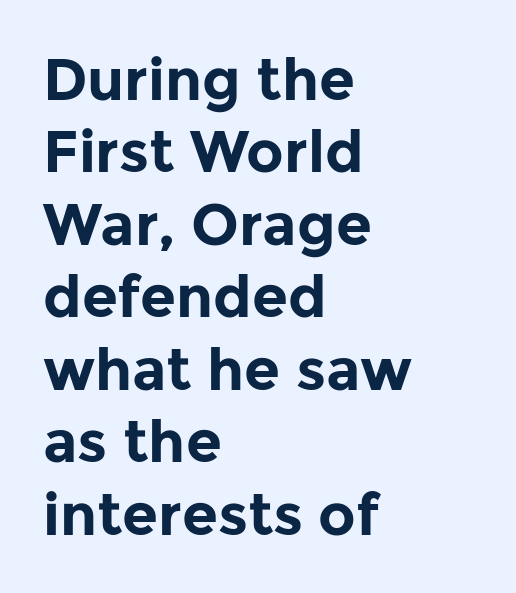
Glyph-to-glyph distance matches everyday printed text. Ordinary non-slanted type is in use. The passage shown is typed in a proportional face where columns would drift. Successive baselines arrive at the customary interval. The space beneath each line is pristine and unruled.
